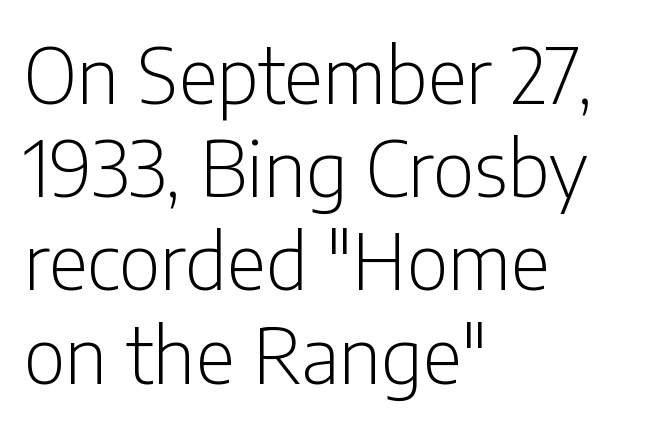
{"serif": "no", "italic": "no", "bold": "no", "weight": "light", "width": "condensed", "stroke_contrast": "low", "x_height": "medium", "monospaced": "no", "underline": "no", "align": "left", "line_spacing_ratio": 1.21, "letter_spacing": "normal", "letter_spacing_em": 0.0, "glyph_px": 77}
